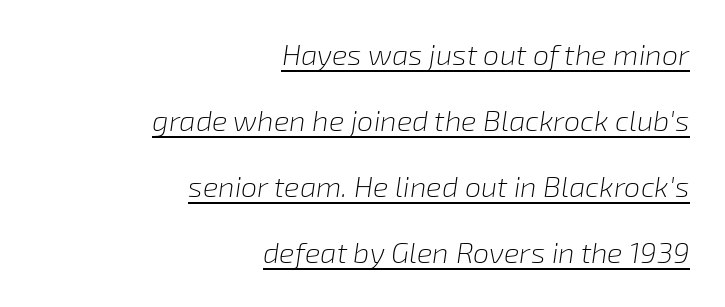
Q: Is the text bold? A: No.
Q: Is the text italic (slanted)? A: Yes, it leans right by about 8 degrees.
Q: Is the text underlined? A: Yes.
Q: How is the paragraph aligned? A: Right-aligned.
Q: Is the spacing between letters normal or unusually wide? A: Normal.
Q: Is the spacing between lines tight, normal or loose? A: Loose.
Q: Width (condensed, normal, or wide)? A: Normal.
Q: Stroke contrast? A: Low.
Q: x-height? A: Medium.
Q: Monospaced? A: No.
